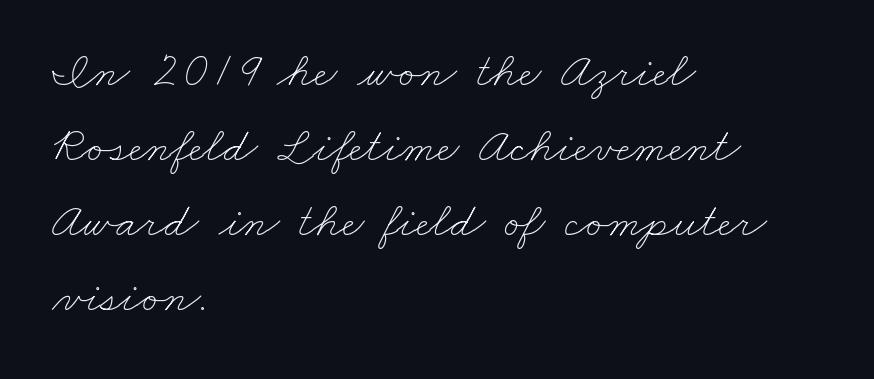
Any mark beneath the type? The region is blank. Compared with typical paragraphs, the rows here are spaced about the same. On a weight scale, this lands at 450 or below. The passage shown is typed in a proportional face where columns would drift. This rendering uses left alignment, leaving the right contour irregular.
